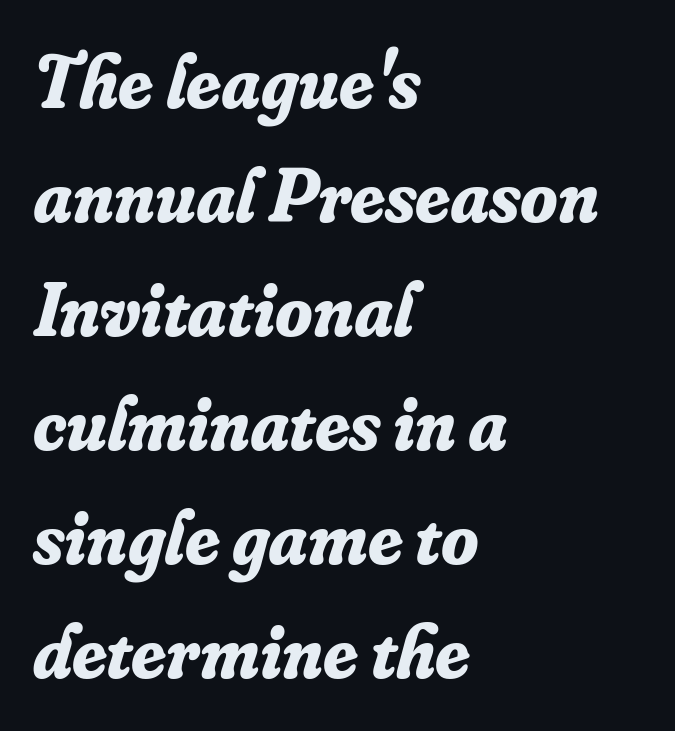
{"serif": "yes", "italic": "yes", "lean": "right", "slant_degrees": 16, "bold": "yes", "weight": "bold", "width": "normal", "stroke_contrast": "low", "x_height": "small", "monospaced": "no", "underline": "no", "align": "left", "line_spacing": "normal", "line_spacing_ratio": 1.5, "letter_spacing": "normal", "letter_spacing_em": 0.0, "glyph_px": 76}
